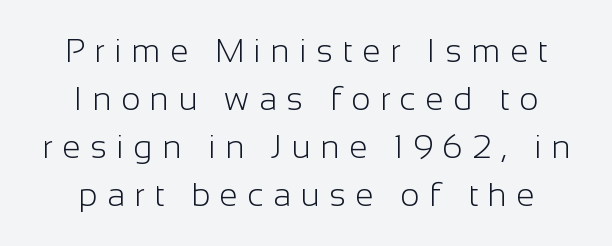
{"serif": "no", "italic": "no", "bold": "no", "weight": "light", "width": "normal", "stroke_contrast": "low", "x_height": "medium", "monospaced": "no", "underline": "no", "align": "center", "line_spacing": "normal", "line_spacing_ratio": 1.45, "letter_spacing": "wide", "letter_spacing_em": 0.29, "glyph_px": 33}
